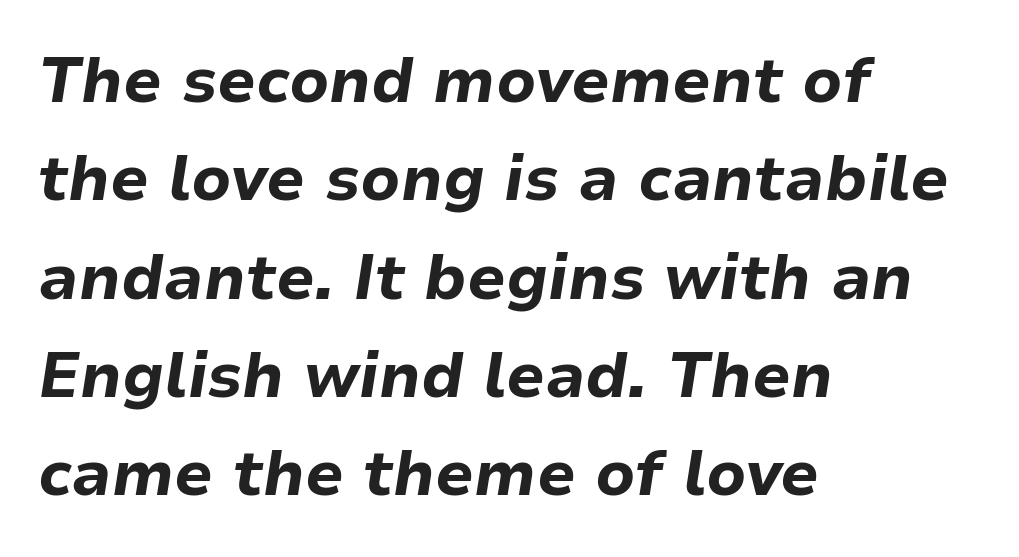
Q: Is the text bold? A: Yes.
Q: Is the text italic (slanted)? A: Yes, it leans right by about 9 degrees.
Q: Is the text underlined? A: No.
Q: How is the paragraph aligned? A: Left-aligned.
Q: Is the spacing between letters normal or unusually wide? A: Normal.
Q: Is the spacing between lines tight, normal or loose? A: Normal.
Q: Width (condensed, normal, or wide)? A: Normal.
Q: Stroke contrast? A: Low.
Q: x-height? A: Medium.
Q: Monospaced? A: No.
